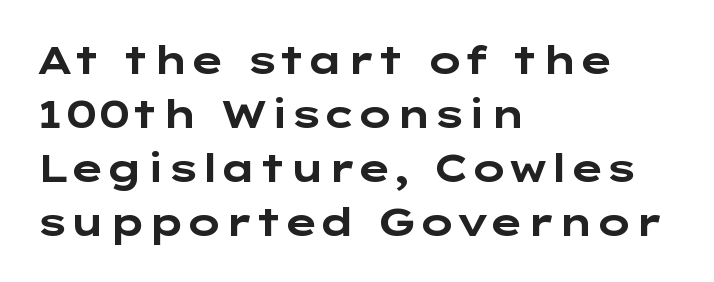
Vertical spacing — default. What kind of face is this? One without serifs — a sans. The string is rendered with underlining switched off. Reading down the block, your eye returns to a fixed left position each line.
